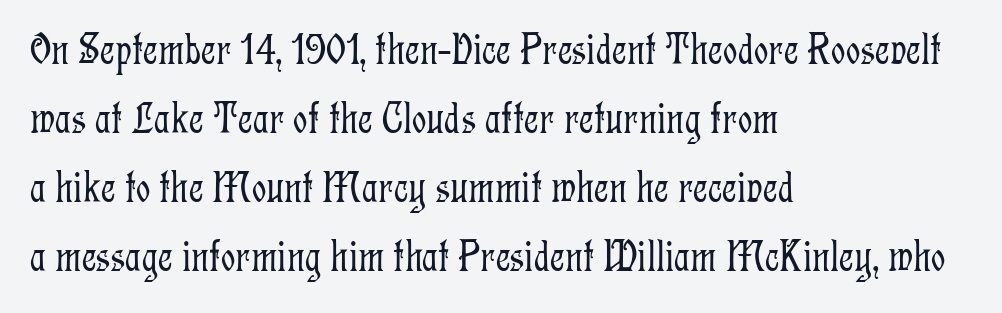
Q: Is the text bold? A: No.
Q: Is the text italic (slanted)? A: No, it is upright.
Q: Is the typeface a serif or a sans-serif typeface? A: Serif.
Q: Is the text underlined? A: No.
Q: How is the paragraph aligned? A: Left-aligned.
Q: Is the spacing between letters normal or unusually wide? A: Normal.
Q: Is the spacing between lines tight, normal or loose? A: Normal.
Q: Width (condensed, normal, or wide)? A: Condensed.
Q: Stroke contrast? A: Low.
Q: x-height? A: Medium.
Q: Monospaced? A: No.
